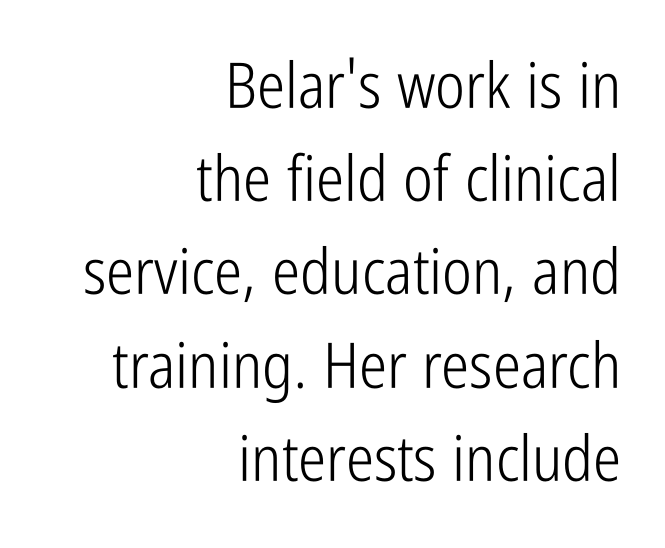
Q: Is the text bold? A: No.
Q: Is the text italic (slanted)? A: No, it is upright.
Q: Is the typeface a serif or a sans-serif typeface? A: Sans-serif.
Q: Is the text underlined? A: No.
Q: How is the paragraph aligned? A: Right-aligned.
Q: Is the spacing between letters normal or unusually wide? A: Normal.
Q: Is the spacing between lines tight, normal or loose? A: Normal.
Q: Width (condensed, normal, or wide)? A: Condensed.
Q: Stroke contrast? A: Low.
Q: x-height? A: Medium.
Q: Monospaced? A: No.
